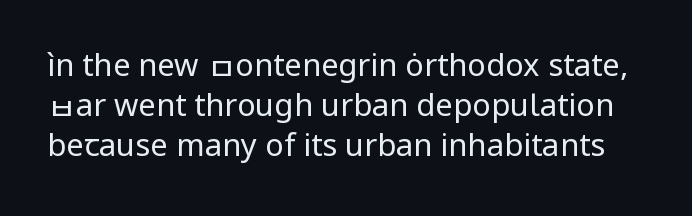
{"serif": "no", "italic": "no", "bold": "no", "weight": "regular", "width": "normal", "stroke_contrast": "low", "x_height": "medium", "monospaced": "no", "underline": "no", "line_spacing": "normal", "line_spacing_ratio": 1.29, "letter_spacing": "normal", "letter_spacing_em": 0.0, "glyph_px": 31}
